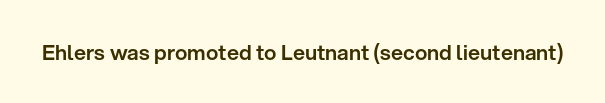
The image shows 21 px text type, upright; set normal letter spacing, not underlined.
